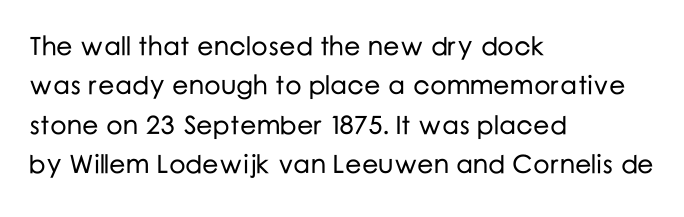
This rendering features lettering with no underline. Every row of glyphs begins at an identical x-position on the left. The leading is moderate, giving the passage an even texture. When letters stand straight like this, we call the style roman or upright.
